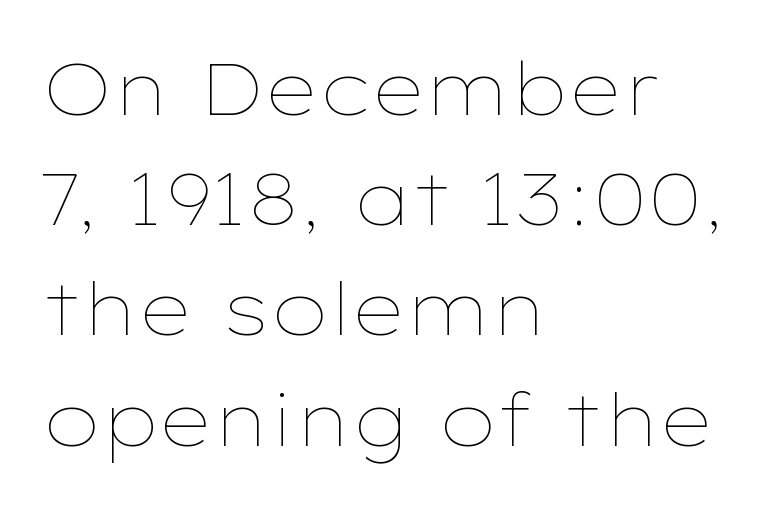
Q: Is the text bold? A: No.
Q: Is the text italic (slanted)? A: No, it is upright.
Q: Is the text underlined? A: No.
Q: How is the paragraph aligned? A: Left-aligned.
Q: Is the spacing between letters normal or unusually wide? A: Normal.
Q: Is the spacing between lines tight, normal or loose? A: Normal.
Q: Width (condensed, normal, or wide)? A: Wide.
Q: Stroke contrast? A: Low.
Q: x-height? A: Medium.
Q: Monospaced? A: No.
